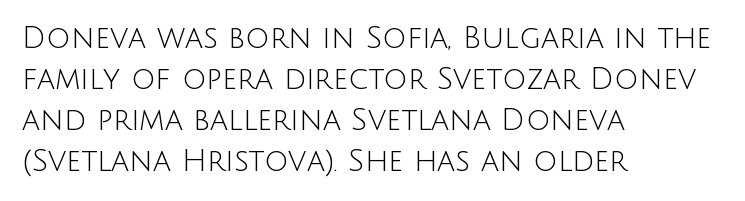
Q: Is the text bold? A: No.
Q: Is the text italic (slanted)? A: No, it is upright.
Q: Is the typeface a serif or a sans-serif typeface? A: Sans-serif.
Q: Is the text underlined? A: No.
Q: How is the paragraph aligned? A: Left-aligned.
Q: Is the spacing between letters normal or unusually wide? A: Normal.
Q: Is the spacing between lines tight, normal or loose? A: Normal.
Q: Width (condensed, normal, or wide)? A: Normal.
Q: Stroke contrast? A: Low.
Q: x-height? A: Large.
Q: Monospaced? A: No.
